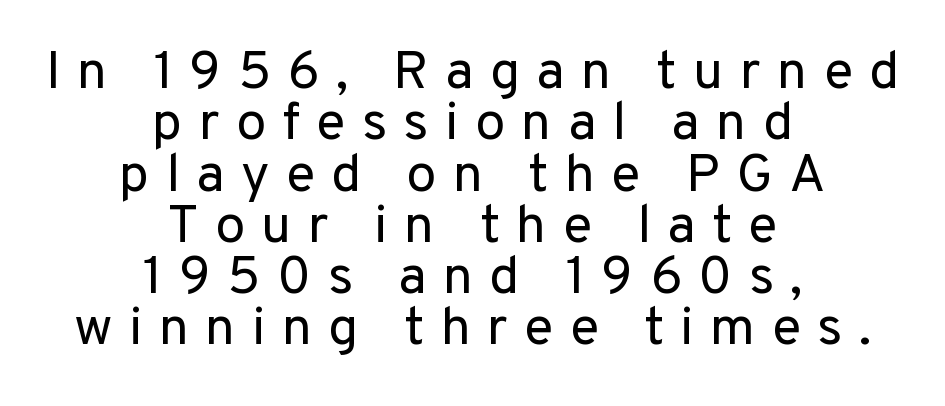
Q: Is the text bold? A: No.
Q: Is the text italic (slanted)? A: No, it is upright.
Q: Is the typeface a serif or a sans-serif typeface? A: Sans-serif.
Q: Is the text underlined? A: No.
Q: How is the paragraph aligned? A: Centered.
Q: Is the spacing between letters normal or unusually wide? A: Unusually wide.
Q: Is the spacing between lines tight, normal or loose? A: Tight.
Q: Width (condensed, normal, or wide)? A: Normal.
Q: Stroke contrast? A: Low.
Q: x-height? A: Medium.
Q: Monospaced? A: No.
